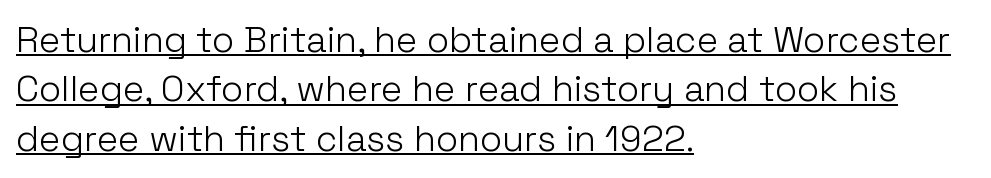
Q: Is the text bold? A: No.
Q: Is the text italic (slanted)? A: No, it is upright.
Q: Is the typeface a serif or a sans-serif typeface? A: Sans-serif.
Q: Is the text underlined? A: Yes.
Q: How is the paragraph aligned? A: Left-aligned.
Q: Is the spacing between letters normal or unusually wide? A: Normal.
Q: Is the spacing between lines tight, normal or loose? A: Normal.
Q: Width (condensed, normal, or wide)? A: Normal.
Q: Stroke contrast? A: Low.
Q: x-height? A: Medium.
Q: Monospaced? A: No.
